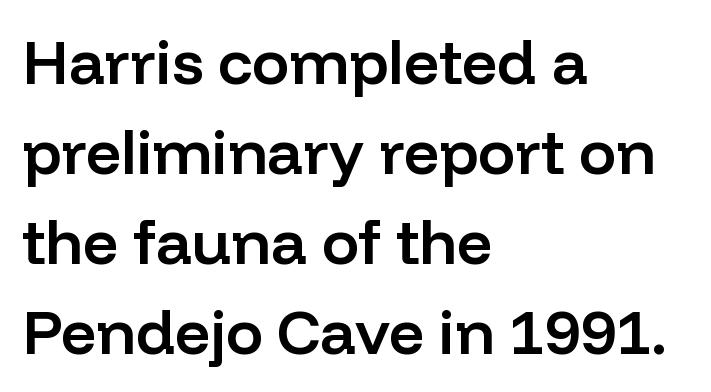
Q: Is the text bold? A: Semi-bold.
Q: Is the text italic (slanted)? A: No, it is upright.
Q: Is the typeface a serif or a sans-serif typeface? A: Sans-serif.
Q: Is the text underlined? A: No.
Q: How is the paragraph aligned? A: Left-aligned.
Q: Is the spacing between letters normal or unusually wide? A: Normal.
Q: Is the spacing between lines tight, normal or loose? A: Normal.
Q: Width (condensed, normal, or wide)? A: Normal.
Q: Stroke contrast? A: Low.
Q: x-height? A: Medium.
Q: Monospaced? A: No.
